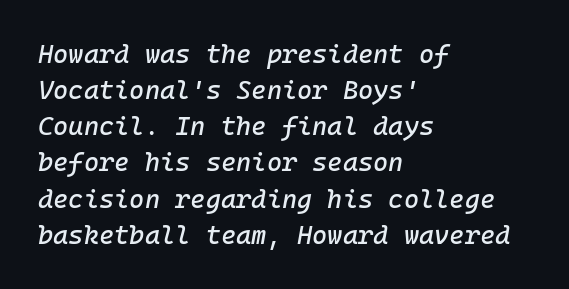
Q: Is the text italic (slanted)? A: Yes, it leans right by about 10 degrees.
Q: Is the text underlined? A: No.
Q: How is the paragraph aligned? A: Left-aligned.
Q: Is the spacing between letters normal or unusually wide? A: Normal.
Q: Is the spacing between lines tight, normal or loose? A: Normal.
